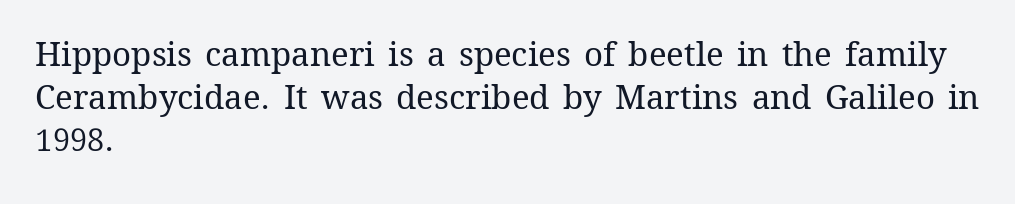
Q: Is the text bold? A: No.
Q: Is the text italic (slanted)? A: No, it is upright.
Q: Is the text underlined? A: No.
Q: How is the paragraph aligned? A: Left-aligned.
Q: Is the spacing between letters normal or unusually wide? A: Normal.
Q: Is the spacing between lines tight, normal or loose? A: Normal.
Q: Width (condensed, normal, or wide)? A: Normal.
Q: Stroke contrast? A: Medium.
Q: x-height? A: Medium.
Q: Monospaced? A: No.
